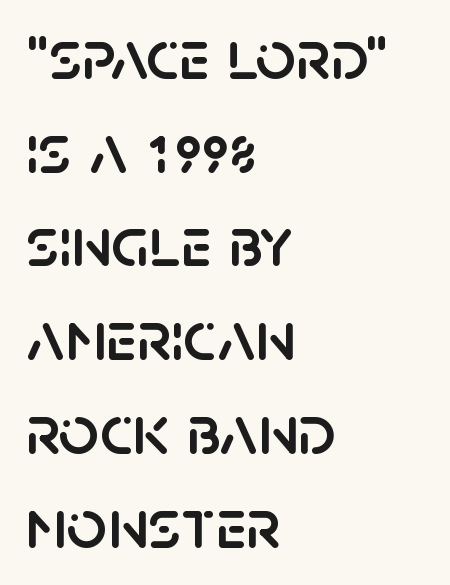
{"serif": "no", "italic": "no", "width": "normal", "stroke_contrast": "low", "x_height": "large", "monospaced": "no", "underline": "no", "align": "left", "line_spacing": "normal", "line_spacing_ratio": 1.32, "letter_spacing": "normal", "letter_spacing_em": 0.0, "glyph_px": 71}
